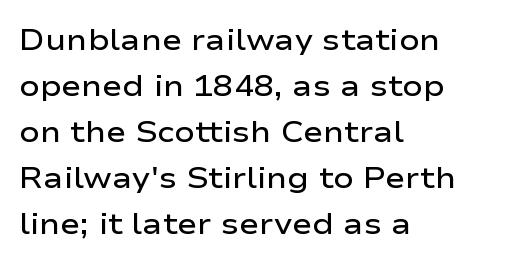
The image shows 30 px semibold, wide sans-serif type, upright; set left-aligned, normal line spacing (1.53x), normal letter spacing, not underlined; low stroke contrast and a medium x-height.
